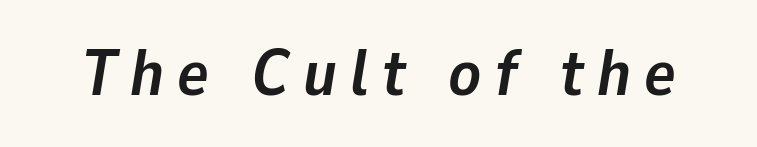
A clean baseline with only descenders dipping below it. Thick stems and heavy bowls — unmistakably bold. Designer's note — italics engaged. The tracking jumps out immediately: characters are airy and widely separated. The rendering uses natural spacing where letterforms have individual widths.
